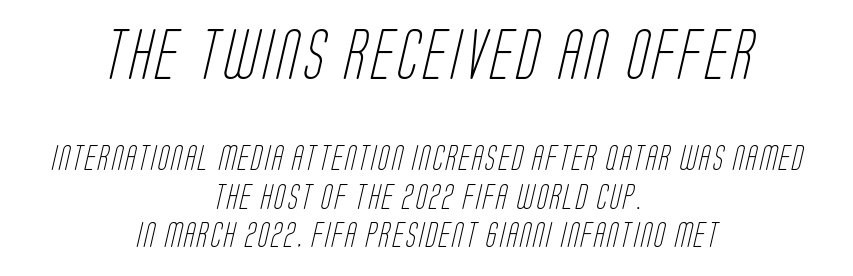
Letters rest on an invisible, unmarked baseline. The rendering uses natural spacing where letterforms have individual widths. Top chunk: large. Bottom chunk: small. Is the stroke heavy? The answer is a plain regular-or-lighter. Horizontal alignment here is central, giving a formal, balanced look.
